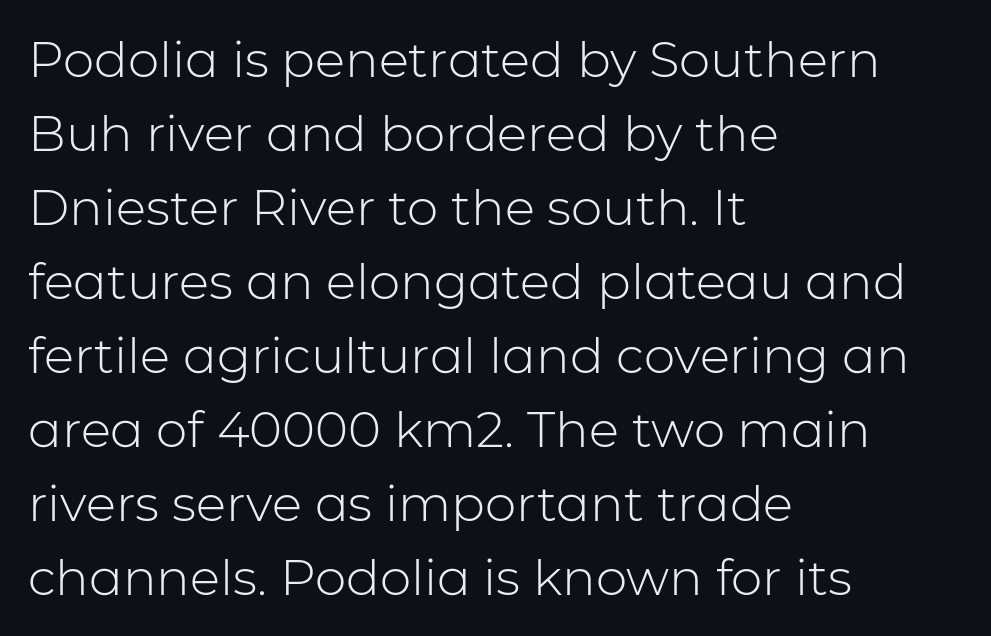
{"serif": "no", "italic": "no", "bold": "no", "weight": "light", "width": "normal", "stroke_contrast": "low", "x_height": "medium", "monospaced": "no", "underline": "no", "align": "left", "line_spacing": "normal", "line_spacing_ratio": 1.48, "letter_spacing": "normal", "letter_spacing_em": 0.0, "glyph_px": 50}
